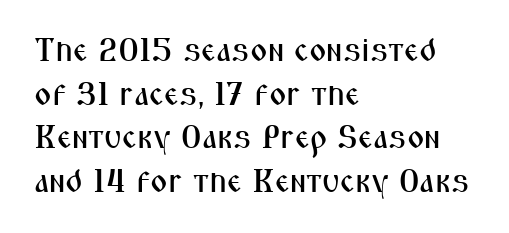
{"serif": "no", "italic": "no", "width": "condensed", "stroke_contrast": "medium", "x_height": "medium", "monospaced": "no", "underline": "no", "align": "left", "line_spacing": "normal", "line_spacing_ratio": 1.32, "letter_spacing": "normal", "letter_spacing_em": 0.0, "glyph_px": 33}
